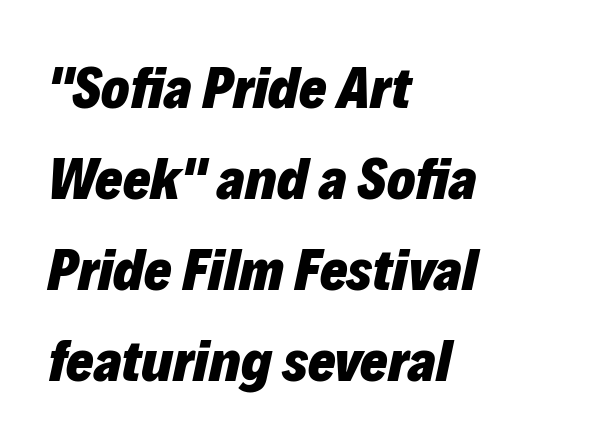
{"italic": "yes", "lean": "right", "slant_degrees": 12, "bold": "yes", "weight": "heavy", "width": "normal", "stroke_contrast": "low", "x_height": "medium", "monospaced": "no", "underline": "no", "align": "left", "line_spacing": "normal", "line_spacing_ratio": 1.54, "letter_spacing": "normal", "letter_spacing_em": 0.0, "glyph_px": 59}
